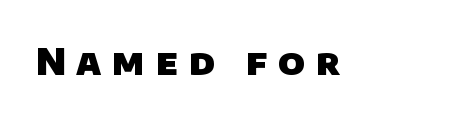
The image shows 37 px heavy sans-serif type; set unusually wide letter spacing (+0.29 em), not underlined; low stroke contrast and a large x-height.
